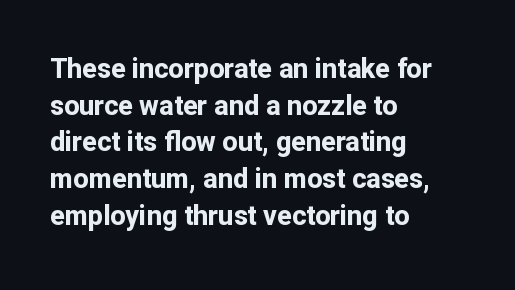
Q: Is the text bold? A: Yes.
Q: Is the text italic (slanted)? A: No, it is upright.
Q: Is the text underlined? A: No.
Q: How is the paragraph aligned? A: Left-aligned.
Q: Is the spacing between letters normal or unusually wide? A: Normal.
Q: Is the spacing between lines tight, normal or loose? A: Normal.
